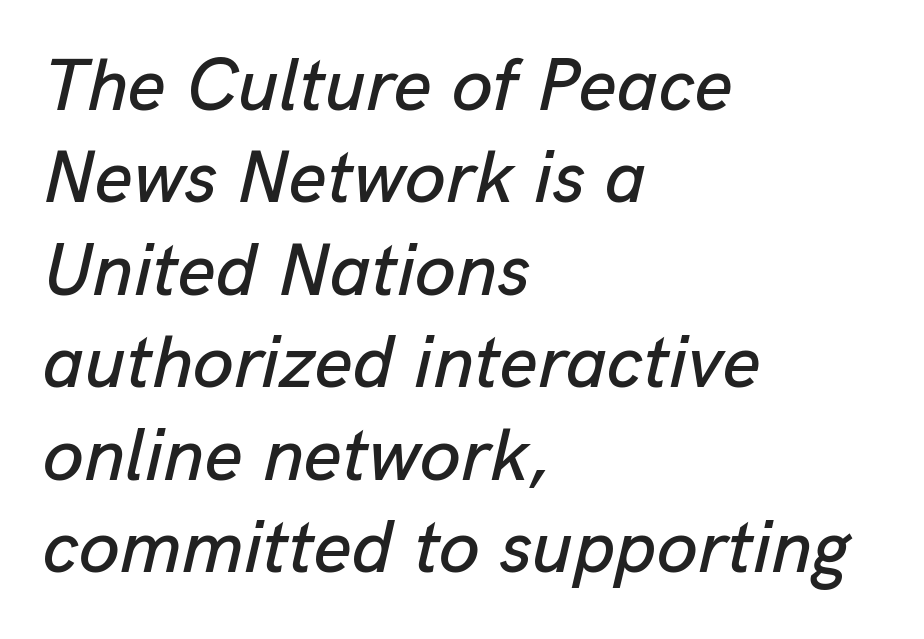
{"italic": "yes", "lean": "right", "slant_degrees": 13, "width": "normal", "stroke_contrast": "low", "x_height": "medium", "monospaced": "no", "underline": "no", "align": "left", "line_spacing": "normal", "line_spacing_ratio": 1.25, "letter_spacing": "normal", "letter_spacing_em": 0.0, "glyph_px": 74}
